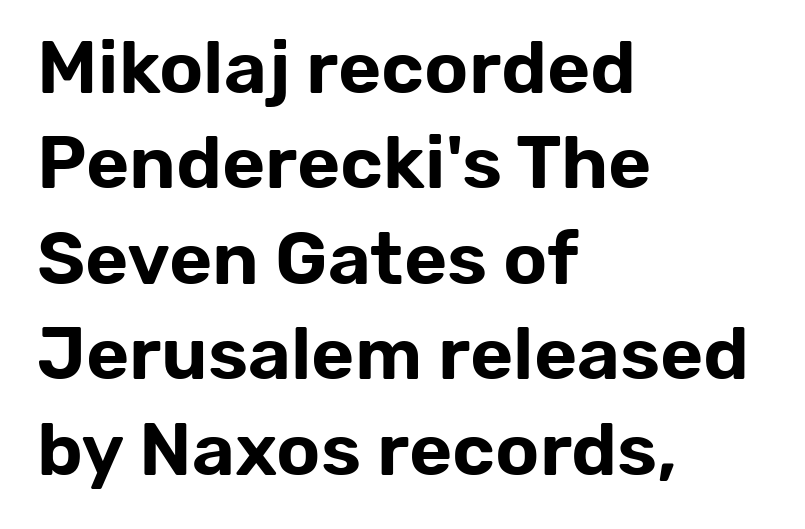
{"serif": "no", "italic": "no", "width": "normal", "stroke_contrast": "low", "x_height": "medium", "monospaced": "no", "underline": "no", "align": "left", "line_spacing": "normal", "line_spacing_ratio": 1.29, "letter_spacing": "normal", "letter_spacing_em": 0.0, "glyph_px": 74}
